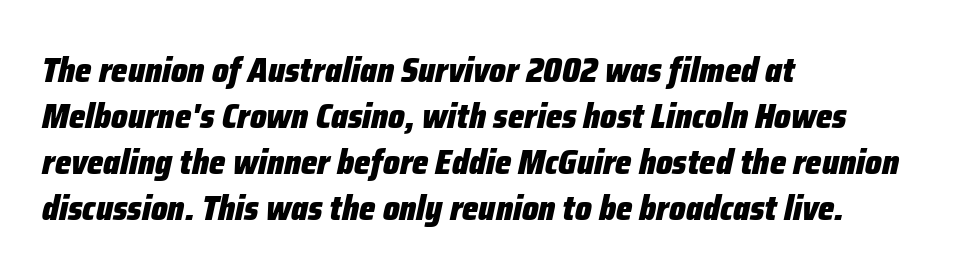
{"italic": "yes", "lean": "right", "slant_degrees": 12, "bold": "yes", "weight": "heavy", "width": "condensed", "stroke_contrast": "low", "x_height": "medium", "monospaced": "no", "underline": "no", "align": "left", "line_spacing": "normal", "line_spacing_ratio": 1.31, "letter_spacing": "normal", "letter_spacing_em": 0.0, "glyph_px": 35}
